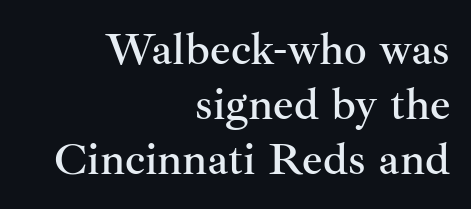
Tracking value appears to be zero — textbook default spacing. To sum up the face: it has serifs. The paragraph shown leans on its right margin. Bare-footed words on every line. Here the designer chose a conventional face with non-uniform glyph widths.
